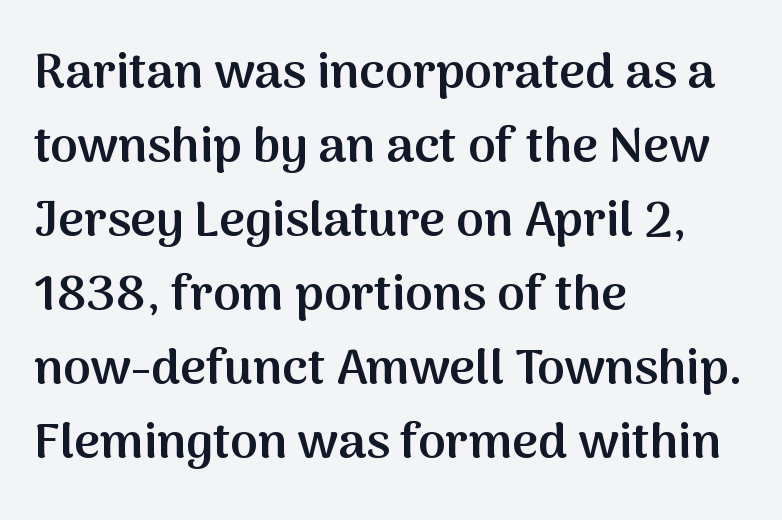
Q: Is the text bold? A: Semi-bold.
Q: Is the text italic (slanted)? A: No, it is upright.
Q: Is the typeface a serif or a sans-serif typeface? A: Sans-serif.
Q: Is the text underlined? A: No.
Q: How is the paragraph aligned? A: Left-aligned.
Q: Is the spacing between letters normal or unusually wide? A: Normal.
Q: Is the spacing between lines tight, normal or loose? A: Normal.
Q: Width (condensed, normal, or wide)? A: Normal.
Q: Stroke contrast? A: Medium.
Q: x-height? A: Medium.
Q: Monospaced? A: No.
